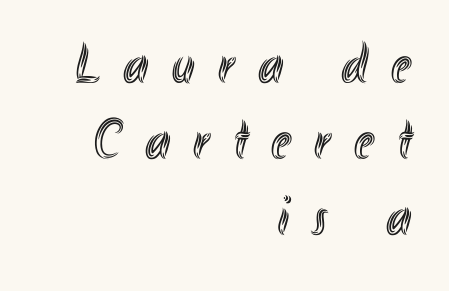
The image shows 57 px condensed type; set right-aligned, normal line spacing (1.33x), unusually wide letter spacing (+0.41 em), not underlined; a small x-height.
